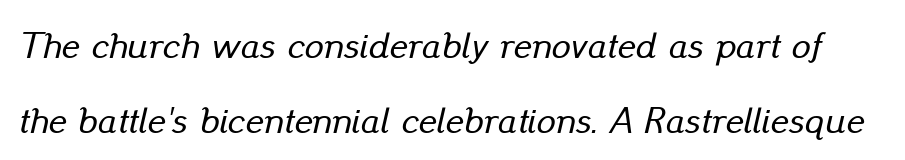
Q: Is the text italic (slanted)? A: Yes, it leans right by about 13 degrees.
Q: Is the text underlined? A: No.
Q: Is the spacing between letters normal or unusually wide? A: Normal.
Q: Is the spacing between lines tight, normal or loose? A: Loose.
Q: Width (condensed, normal, or wide)? A: Normal.
Q: Stroke contrast? A: Low.
Q: x-height? A: Small.
Q: Monospaced? A: No.
